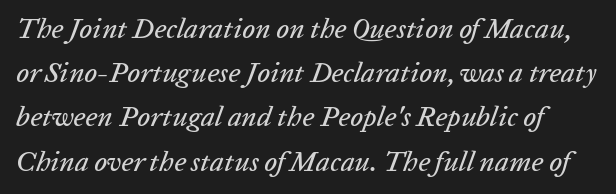
Q: Is the text italic (slanted)? A: Yes, it leans right by about 20 degrees.
Q: Is the text underlined? A: No.
Q: Is the spacing between letters normal or unusually wide? A: Normal.
Q: Is the spacing between lines tight, normal or loose? A: Normal.
Q: Width (condensed, normal, or wide)? A: Normal.
Q: Stroke contrast? A: Low.
Q: x-height? A: Medium.
Q: Monospaced? A: No.
